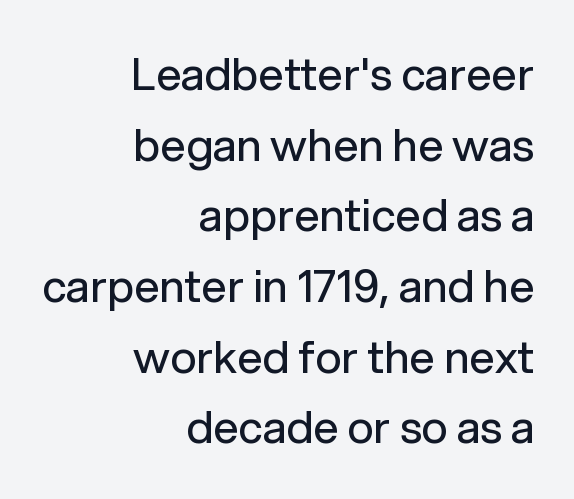
Q: Is the text bold? A: No.
Q: Is the text italic (slanted)? A: No, it is upright.
Q: Is the typeface a serif or a sans-serif typeface? A: Sans-serif.
Q: Is the text underlined? A: No.
Q: How is the paragraph aligned? A: Right-aligned.
Q: Is the spacing between letters normal or unusually wide? A: Normal.
Q: Is the spacing between lines tight, normal or loose? A: Normal.
Q: Width (condensed, normal, or wide)? A: Normal.
Q: Stroke contrast? A: Low.
Q: x-height? A: Medium.
Q: Monospaced? A: No.
